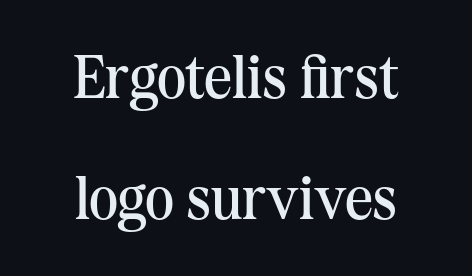
Q: Is the text bold? A: No.
Q: Is the text italic (slanted)? A: No, it is upright.
Q: Is the typeface a serif or a sans-serif typeface? A: Serif.
Q: Is the text underlined? A: No.
Q: How is the paragraph aligned? A: Centered.
Q: Is the spacing between letters normal or unusually wide? A: Normal.
Q: Is the spacing between lines tight, normal or loose? A: Loose.
Q: Width (condensed, normal, or wide)? A: Normal.
Q: Stroke contrast? A: Medium.
Q: x-height? A: Medium.
Q: Monospaced? A: No.
